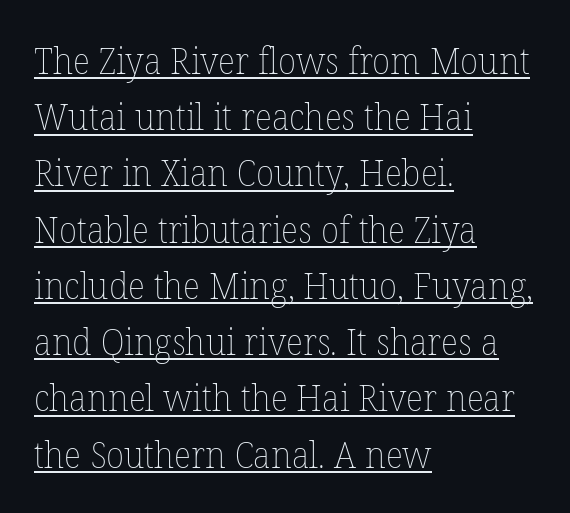
The image shows 37 px thin type, upright; set left-aligned, normal line spacing (1.52x), normal letter spacing, underlined; low stroke contrast and a medium x-height.
